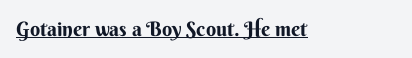
Q: Is the text bold? A: Yes.
Q: Is the text italic (slanted)? A: No, it is upright.
Q: Is the text underlined? A: Yes.
Q: Is the spacing between letters normal or unusually wide? A: Normal.
